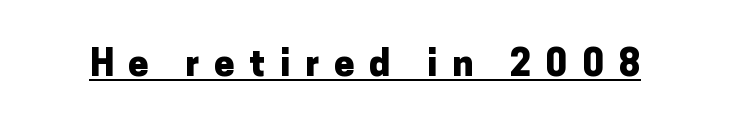
The font family rendered here belongs to the sans-serif group. It's the straight-up-and-down kind of type. A typographer would call this underscored text. On the weight axis this lands at bold, roughly 700. A typesetter would call this proportional, since set widths differ per character.
